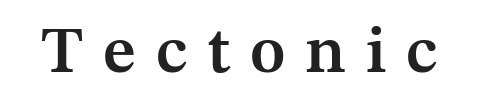
Q: Is the text bold? A: Semi-bold.
Q: Is the text italic (slanted)? A: No, it is upright.
Q: Is the typeface a serif or a sans-serif typeface? A: Serif.
Q: Is the text underlined? A: No.
Q: Is the spacing between letters normal or unusually wide? A: Unusually wide.
Q: Width (condensed, normal, or wide)? A: Normal.
Q: Stroke contrast? A: Medium.
Q: x-height? A: Medium.
Q: Monospaced? A: No.
